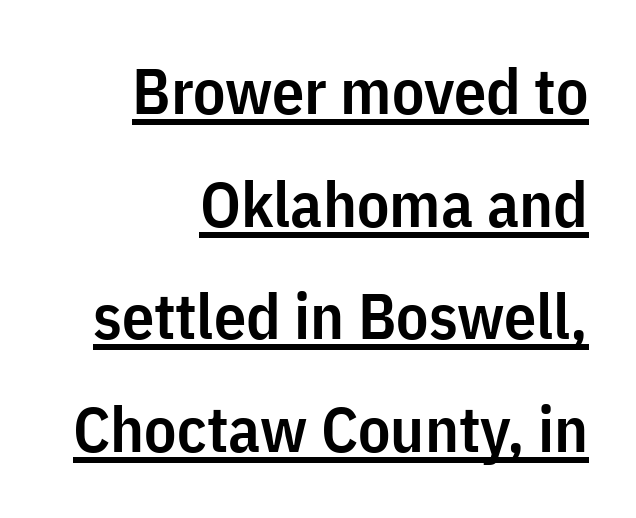
Q: Is the text bold? A: Semi-bold.
Q: Is the text italic (slanted)? A: No, it is upright.
Q: Is the typeface a serif or a sans-serif typeface? A: Sans-serif.
Q: Is the text underlined? A: Yes.
Q: How is the paragraph aligned? A: Right-aligned.
Q: Is the spacing between letters normal or unusually wide? A: Normal.
Q: Width (condensed, normal, or wide)? A: Condensed.
Q: Stroke contrast? A: Low.
Q: x-height? A: Medium.
Q: Monospaced? A: No.
